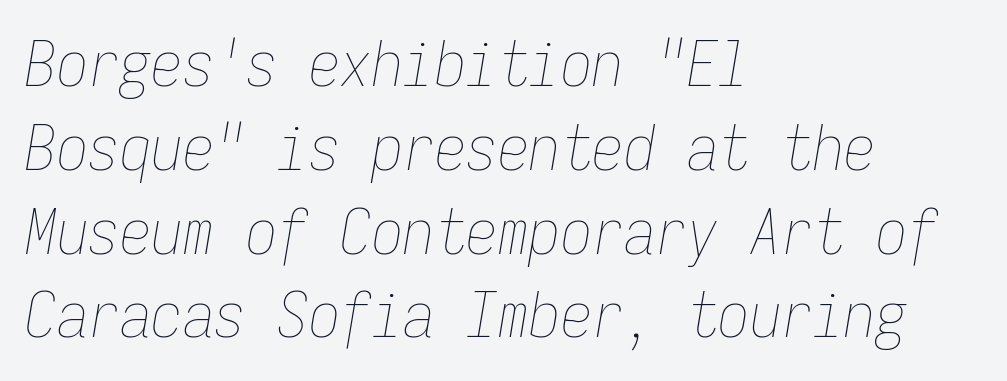
Anything drawn beneath the words? Only blank space. Regarding leading, the lines here are spaced in the standard way. This sample is left-justified, so line endings fall wherever the words run out. When letters slant like this, we call the style italic. Do the characters align in a grid? Yes, the font is monospaced.
